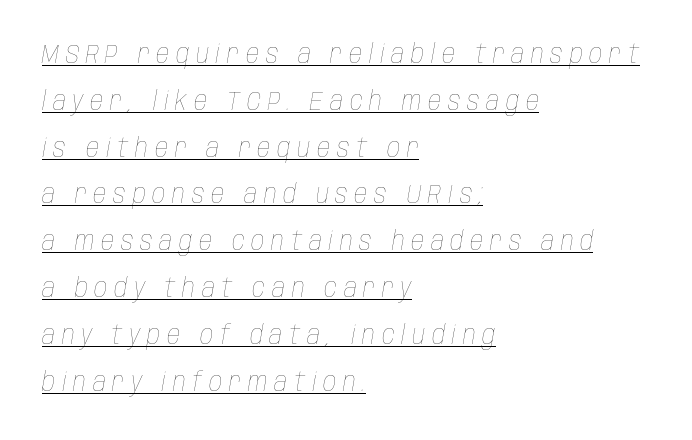
The specimen reads as italic at a glance. Is the letter spacing exaggerated? Yes — the characters are pushed far apart. The paragraph shown leans on its left margin. A continuous stroke trails under the words, as in a hyperlink. The font is comparable to plain body text, perhaps lighter.
